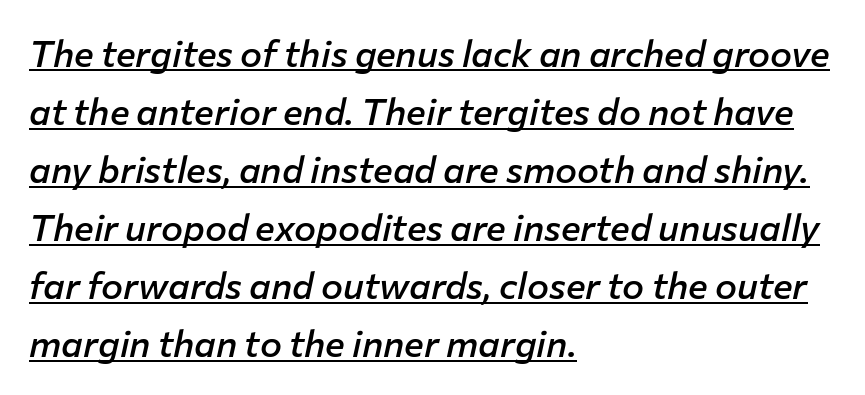
The type is set solid horizontally, with unmodified tracking. Each new line begins a customary step beneath the previous one. This is the in-between weight designers call semibold or demi. Students, observe the line beneath the letters — that is underlining. Looking at the ascenders, they clearly lean. The passage shown is typed in a proportional face where columns would drift.
